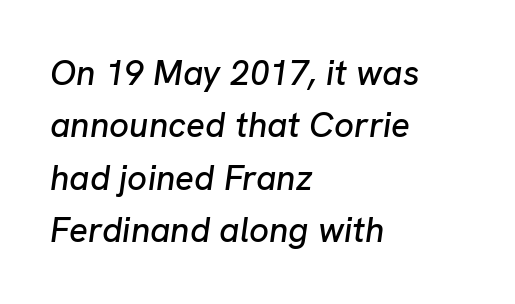
{"italic": "yes", "lean": "right", "slant_degrees": 8, "width": "normal", "stroke_contrast": "low", "x_height": "medium", "monospaced": "no", "underline": "no", "align": "left", "line_spacing": "normal", "line_spacing_ratio": 1.5, "letter_spacing": "normal", "letter_spacing_em": 0.0, "glyph_px": 35}
